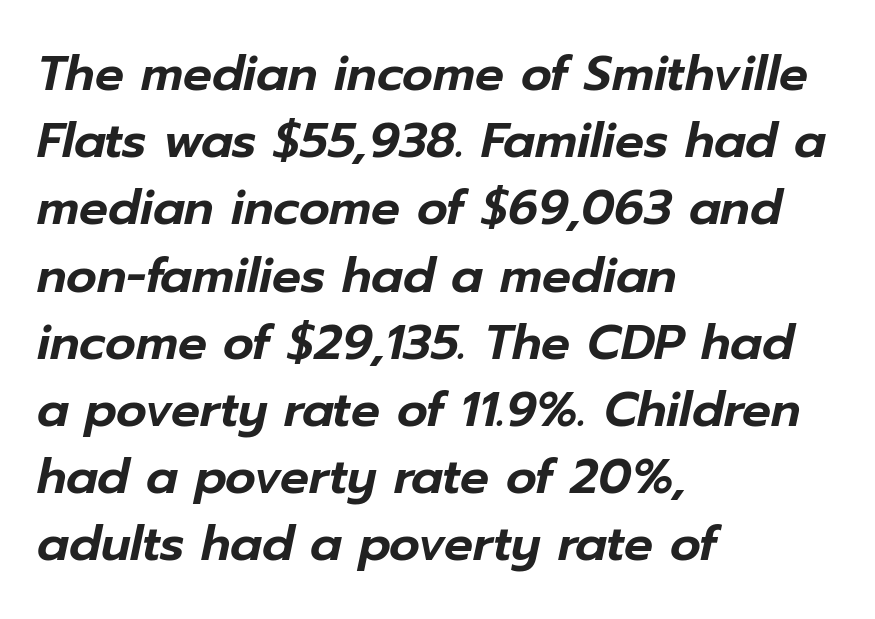
Students, observe: this is what conventionally led text looks like. Spacing verdict: proportional, widths tailored to each character. Quick note: underline off. Each line starts at the same left margin while the right side varies. Rendered with sloped, italic letterforms.
